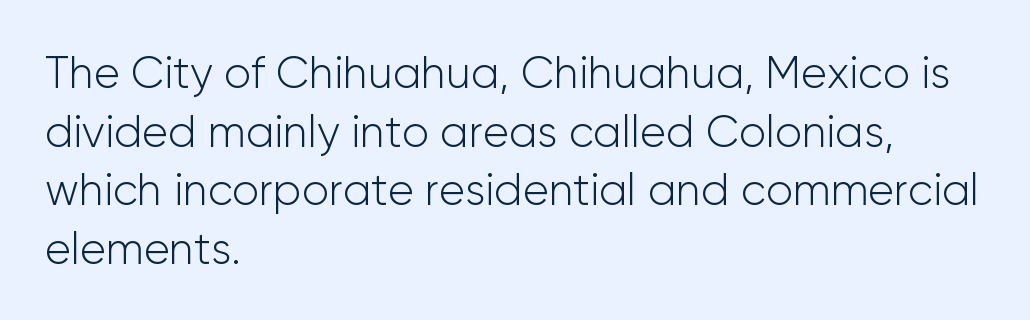
The weight tops out at a normal text grade. Spacing verdict: proportional, widths tailored to each character. Are there feet on the stems? There aren't — it's a sans. Horizontal bands of white between lines are of average thickness.
